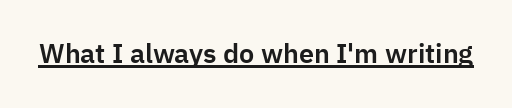
Q: Is the text italic (slanted)? A: No, it is upright.
Q: Is the text underlined? A: Yes.
Q: Is the spacing between letters normal or unusually wide? A: Normal.
